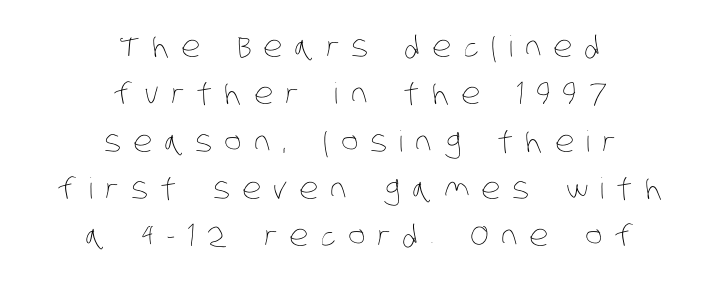
{"bold": "no", "weight": "thin", "width": "condensed", "stroke_contrast": "low", "x_height": "large", "monospaced": "no", "underline": "no", "align": "center", "line_spacing": "normal", "line_spacing_ratio": 1.63, "letter_spacing": "wide", "letter_spacing_em": 0.42, "glyph_px": 29}
